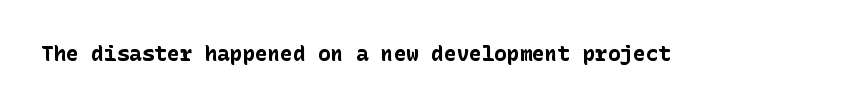
{"italic": "no", "bold": "yes", "underline": "no", "letter_spacing": "normal", "letter_spacing_em": 0.0, "glyph_px": 21}
